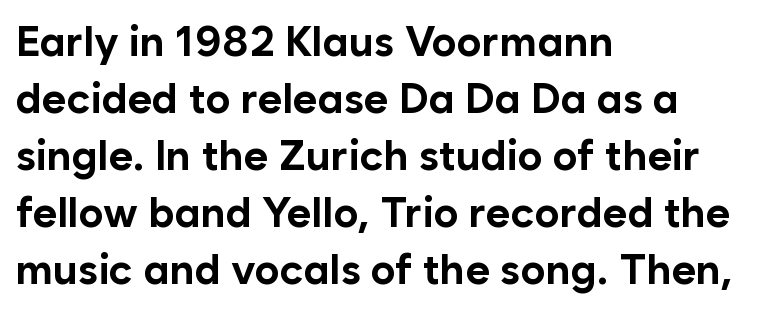
Q: Is the text bold? A: Yes.
Q: Is the text italic (slanted)? A: No, it is upright.
Q: Is the typeface a serif or a sans-serif typeface? A: Sans-serif.
Q: Is the text underlined? A: No.
Q: How is the paragraph aligned? A: Left-aligned.
Q: Is the spacing between letters normal or unusually wide? A: Normal.
Q: Is the spacing between lines tight, normal or loose? A: Normal.
Q: Width (condensed, normal, or wide)? A: Normal.
Q: Stroke contrast? A: Low.
Q: x-height? A: Medium.
Q: Monospaced? A: No.
